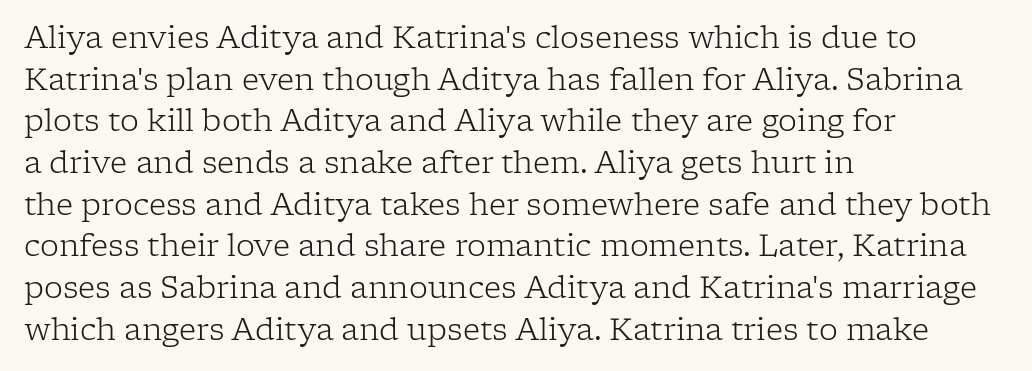
The image shows 30 px light serif type, upright; set left-aligned, normal line spacing (1.39x), normal letter spacing, not underlined; low stroke contrast and a medium x-height.
